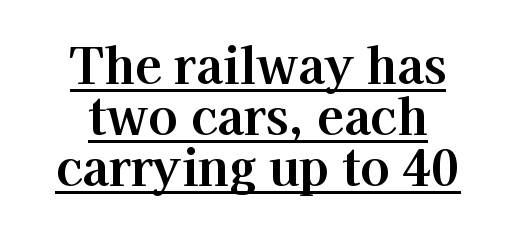
The image shows 49 px bold serif type, upright; set centered, tight line spacing (1.04x), normal letter spacing, underlined; high stroke contrast and a medium x-height.
